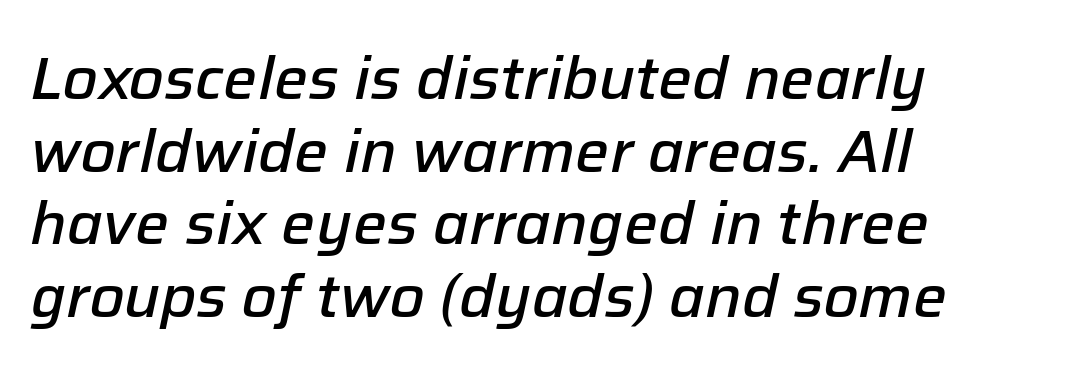
{"italic": "yes", "lean": "right", "slant_degrees": 12, "bold": "semi", "weight": "semibold", "width": "normal", "stroke_contrast": "low", "x_height": "medium", "monospaced": "no", "underline": "no", "align": "left", "line_spacing_ratio": 1.21, "letter_spacing": "normal", "letter_spacing_em": 0.0, "glyph_px": 60}
